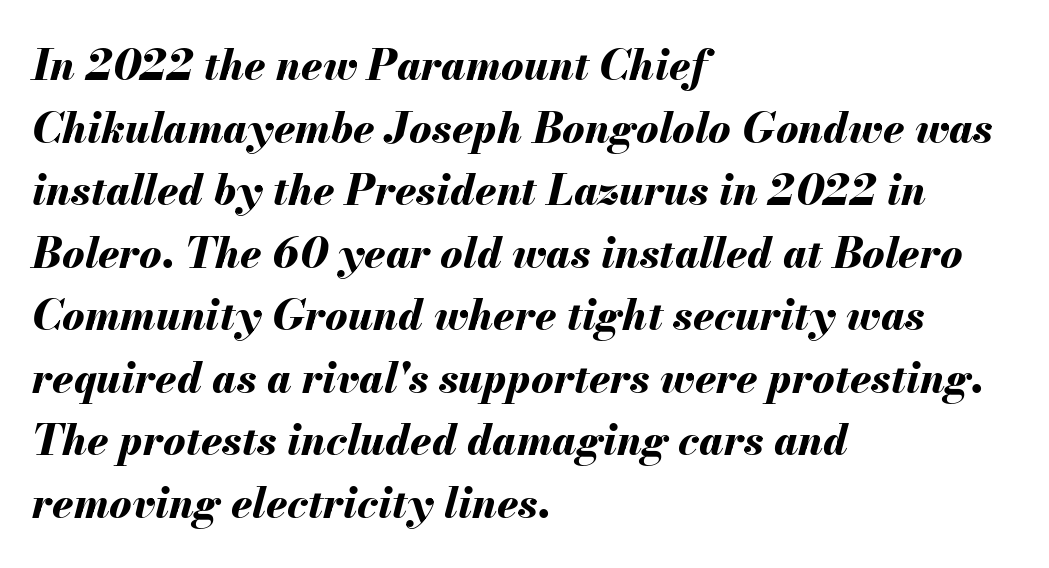
Glyph-to-glyph distance matches everyday printed text. Line beginnings align vertically; line endings do not. Has an underline been added? It has not. Do the characters align in a grid? No, the font is proportional. I'd describe the lettering as bold — thick and assertive.
